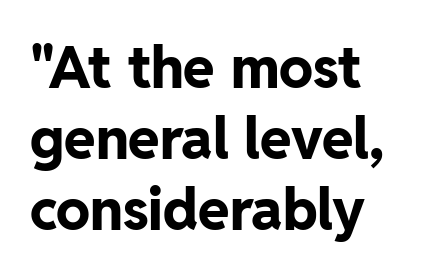
The image shows 57 px bold sans-serif type, upright; set normal line spacing (1.25x), normal letter spacing, not underlined; low stroke contrast and a medium x-height.
